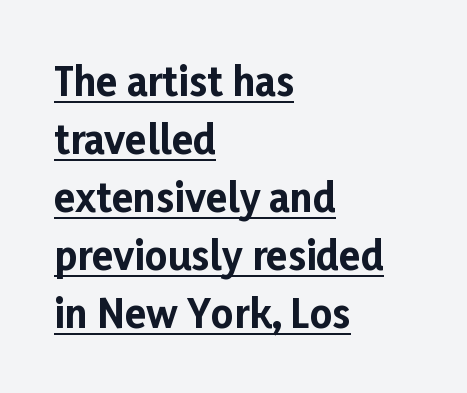
Q: Is the text bold? A: Yes.
Q: Is the text italic (slanted)? A: No, it is upright.
Q: Is the typeface a serif or a sans-serif typeface? A: Sans-serif.
Q: Is the text underlined? A: Yes.
Q: How is the paragraph aligned? A: Left-aligned.
Q: Is the spacing between letters normal or unusually wide? A: Normal.
Q: Is the spacing between lines tight, normal or loose? A: Normal.
Q: Width (condensed, normal, or wide)? A: Normal.
Q: Stroke contrast? A: Low.
Q: x-height? A: Medium.
Q: Monospaced? A: No.
